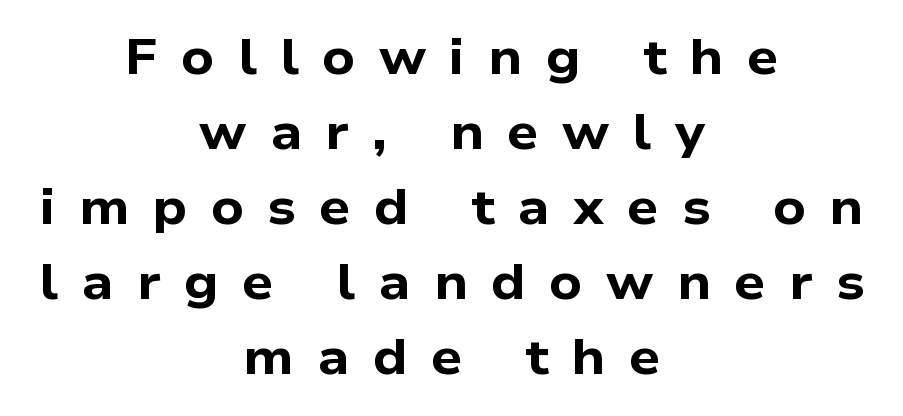
The letters carry no serifs — their stems end cleanly without finishing strokes. Each word looks stretched out because of the extra space between its letters. Note the varied advance widths — an 'i' is clearly narrower than an 'm'. The space between consecutive lines is moderate.
